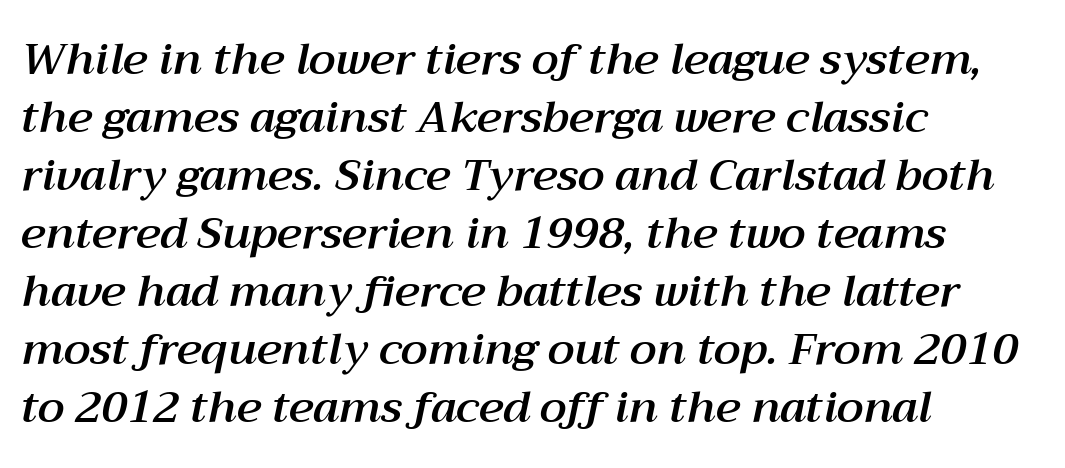
Quick note: italic. Each letter keeps its own natural width here, so spacing adapts to shape. The block of text has a typical density, with ordinary space between rows. Look at the tracking — it's just the regular setting, nothing added.
